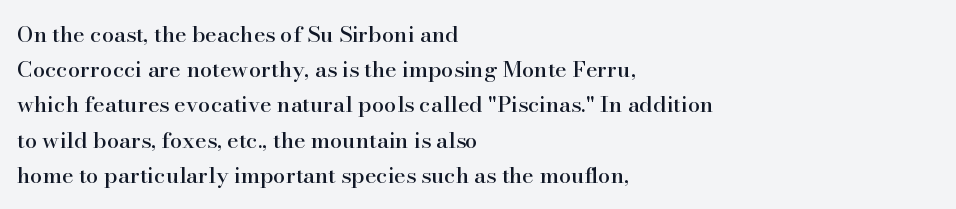
The image shows 22 px text type, upright; set left-aligned, normal line spacing (1.6x), normal letter spacing, not underlined.
